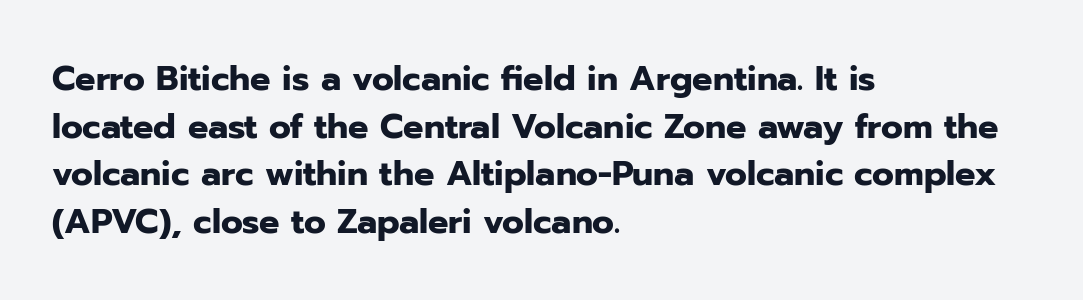
Q: Is the text bold? A: Yes.
Q: Is the text italic (slanted)? A: No, it is upright.
Q: Is the typeface a serif or a sans-serif typeface? A: Sans-serif.
Q: Is the text underlined? A: No.
Q: How is the paragraph aligned? A: Left-aligned.
Q: Is the spacing between letters normal or unusually wide? A: Normal.
Q: Is the spacing between lines tight, normal or loose? A: Normal.
Q: Width (condensed, normal, or wide)? A: Normal.
Q: Stroke contrast? A: Low.
Q: x-height? A: Medium.
Q: Monospaced? A: No.
